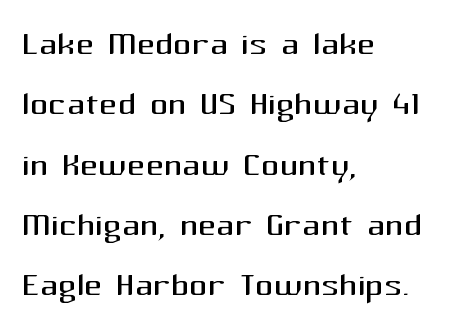
A typesetter would call this zero additional tracking. A classic flush-left, rag-right setting is used for this passage. Proportional: the letters do not fall into vertical columns. Font category for this specimen: sans-serif. The typeface has the unassuming heft of standard copy or less.
